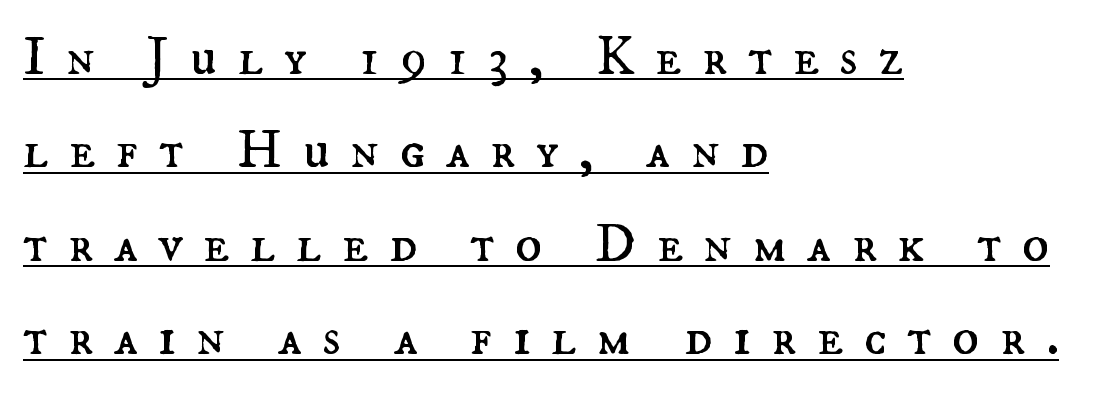
{"italic": "no", "bold": "no", "weight": "regular", "width": "normal", "stroke_contrast": "medium", "x_height": "small", "monospaced": "no", "underline": "yes", "align": "left", "line_spacing": "normal", "line_spacing_ratio": 1.7, "letter_spacing": "wide", "letter_spacing_em": 0.37, "glyph_px": 55}
